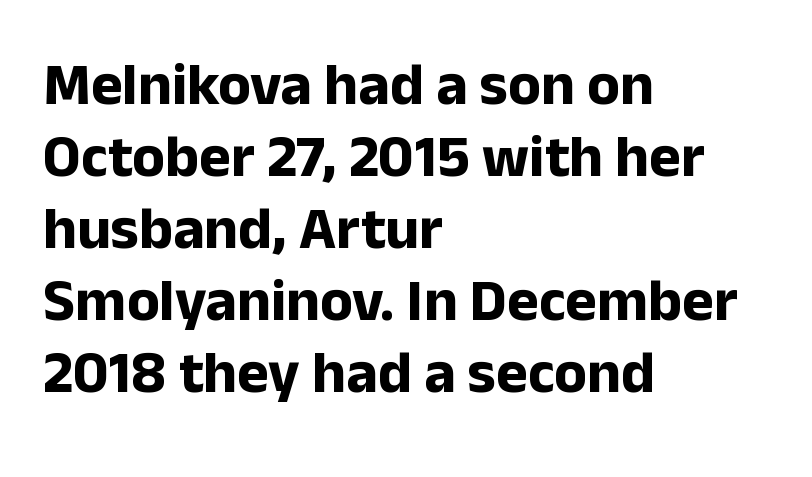
The image shows 60 px bold sans-serif type, upright; set left-aligned, line spacing 1.2x, normal letter spacing, not underlined; low stroke contrast and a medium x-height.
